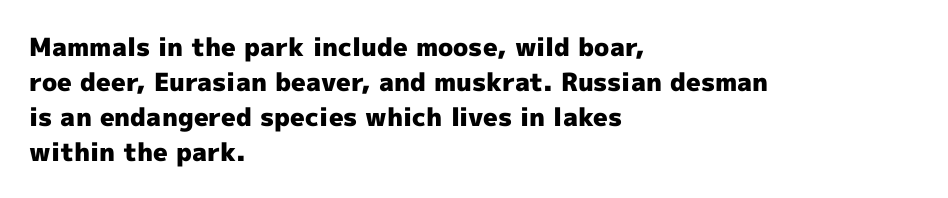
Q: Is the text bold? A: Yes.
Q: Is the text italic (slanted)? A: No, it is upright.
Q: Is the text underlined? A: No.
Q: How is the paragraph aligned? A: Left-aligned.
Q: Is the spacing between letters normal or unusually wide? A: Normal.
Q: Is the spacing between lines tight, normal or loose? A: Normal.
